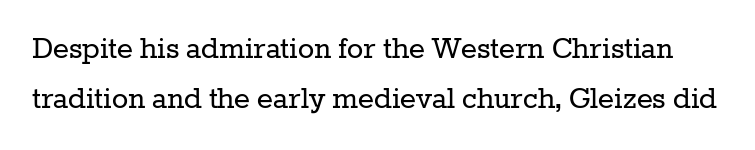
The image shows 34 px regular-weight serif type, upright; set normal line spacing (1.46x), normal letter spacing, not underlined; low stroke contrast and a medium x-height.
